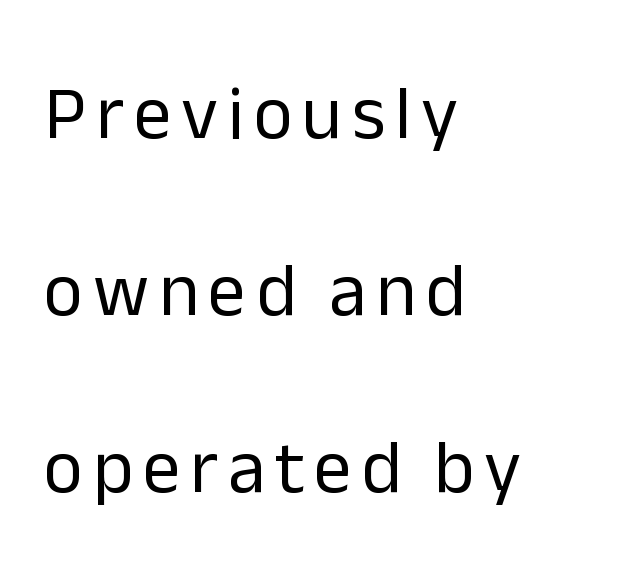
The image shows 75 px regular-weight sans-serif type, upright; set left-aligned, loose line spacing (2.36x), not underlined; low stroke contrast and a medium x-height.
